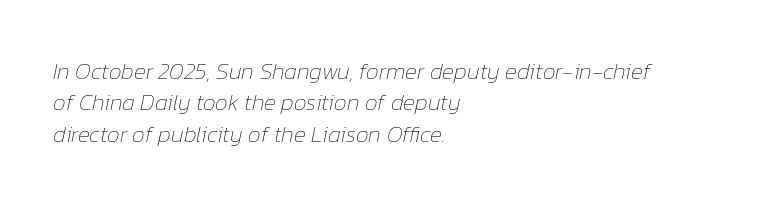
Heaviness? Minimal to ordinary, like unemphasized prose. Does the lettering tilt? It does — this is italic. The specimen omits any rule beneath the text block's lines. The text block is weighted toward the left margin, trailing off unevenly rightward. A normal amount of white space separates one row of letters from the next.
